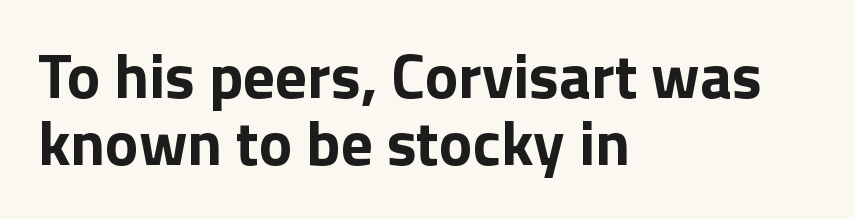
Q: Is the text bold? A: Yes.
Q: Is the text italic (slanted)? A: No, it is upright.
Q: Is the typeface a serif or a sans-serif typeface? A: Sans-serif.
Q: Is the text underlined? A: No.
Q: How is the paragraph aligned? A: Left-aligned.
Q: Is the spacing between letters normal or unusually wide? A: Normal.
Q: Is the spacing between lines tight, normal or loose? A: Tight.
Q: Width (condensed, normal, or wide)? A: Normal.
Q: Stroke contrast? A: Low.
Q: x-height? A: Medium.
Q: Monospaced? A: No.
